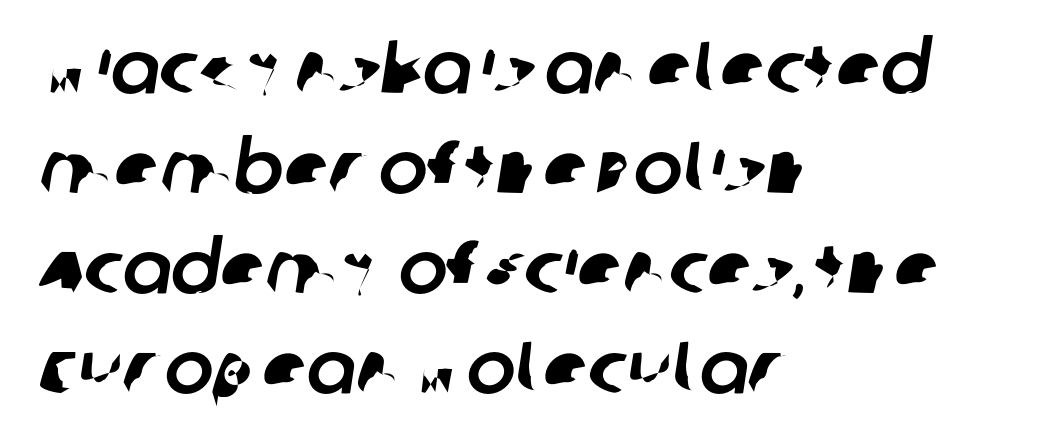
{"serif": "no", "width": "normal", "stroke_contrast": "low", "x_height": "large", "monospaced": "no", "underline": "no", "align": "left", "line_spacing": "normal", "line_spacing_ratio": 1.37, "letter_spacing": "normal", "letter_spacing_em": 0.0, "glyph_px": 73}
